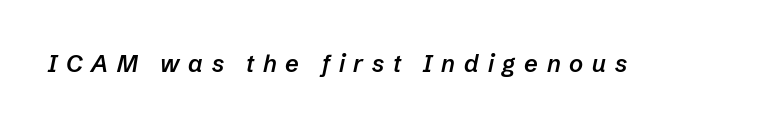
Q: Is the text bold? A: Semi-bold.
Q: Is the text italic (slanted)? A: Yes, it leans right by about 12 degrees.
Q: Is the text underlined? A: No.
Q: Is the spacing between letters normal or unusually wide? A: Unusually wide.
